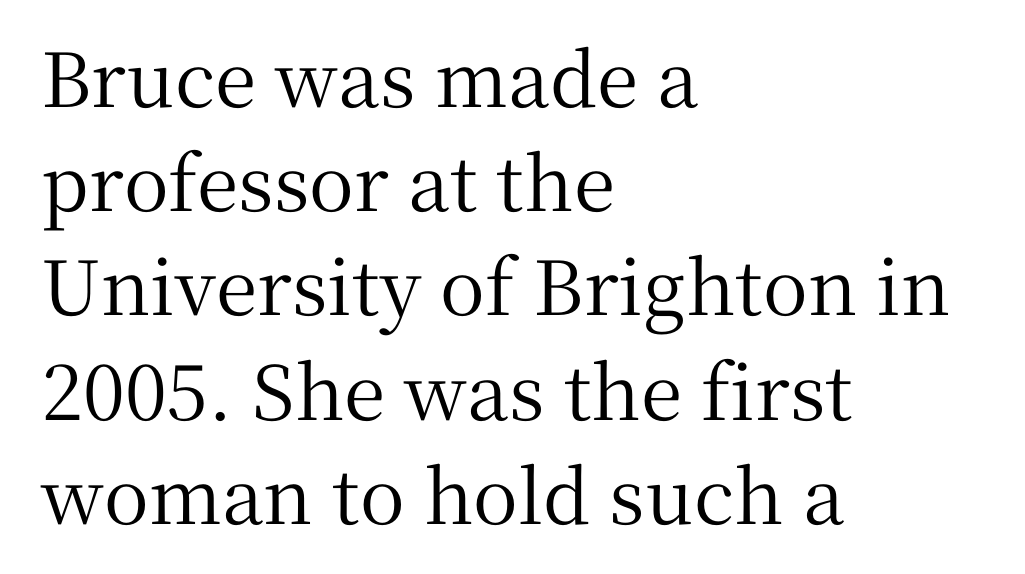
Each row of text sits above clean, open space. Characters follow at the spacing the type designer built in. Layout note: lines flush left. Regarding serifs, this sample has them. This sample uses an upright cut, with every glyph sitting square on the baseline. You could not count columns in this text — the font is proportionally spaced.
